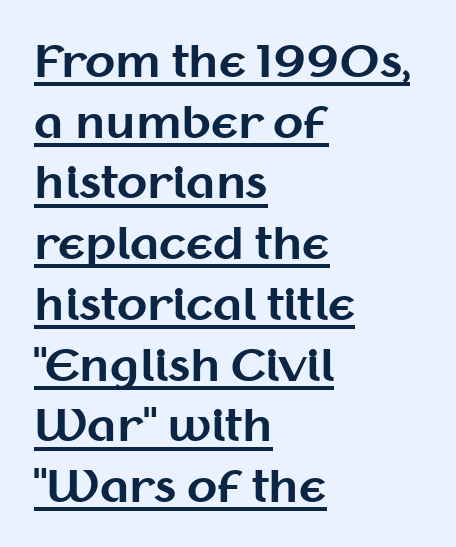
{"serif": "no", "italic": "no", "bold": "yes", "weight": "bold", "width": "normal", "stroke_contrast": "medium", "x_height": "medium", "monospaced": "no", "underline": "yes", "align": "left", "line_spacing": "normal", "line_spacing_ratio": 1.38, "letter_spacing": "normal", "letter_spacing_em": 0.0, "glyph_px": 44}
